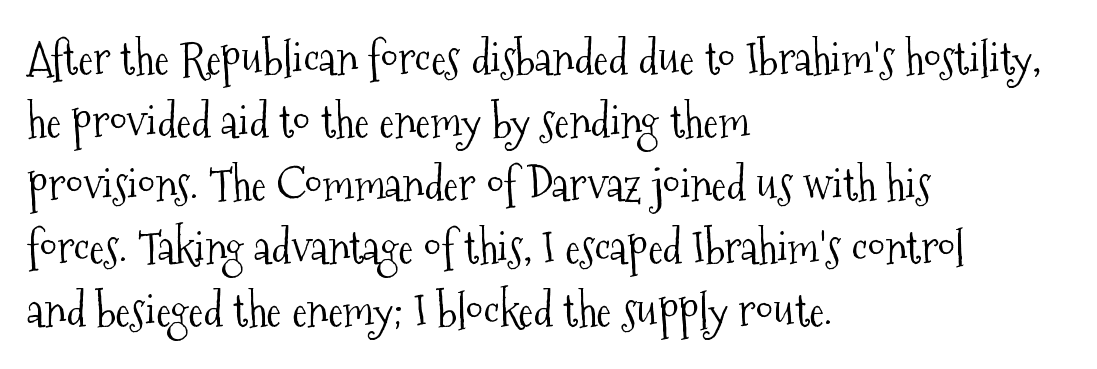
Glyph-to-glyph distance matches everyday printed text. Looks like regular typesetting: each glyph gets only the width it needs. Quick note: underline off. A light-to-regular cut is what we see here.
